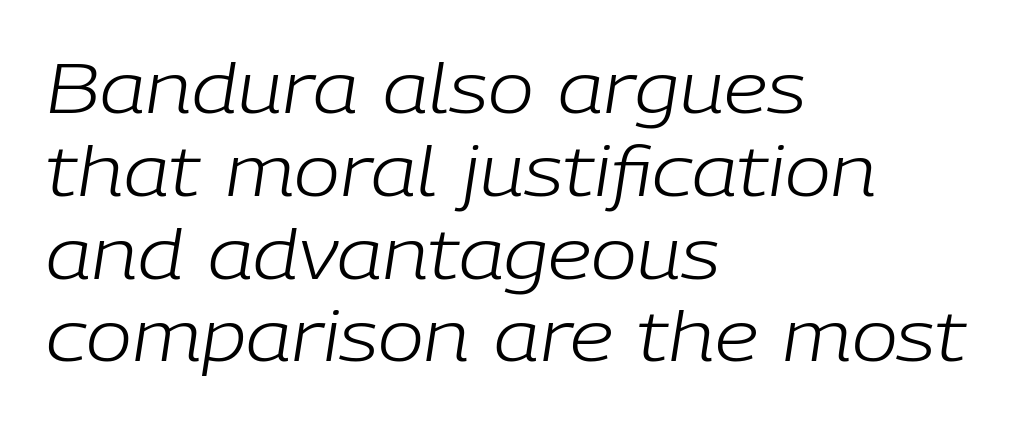
The image shows 69 px light type, italic (leaning right); set left-aligned, line spacing 1.2x, normal letter spacing, not underlined; low stroke contrast and a medium x-height.
